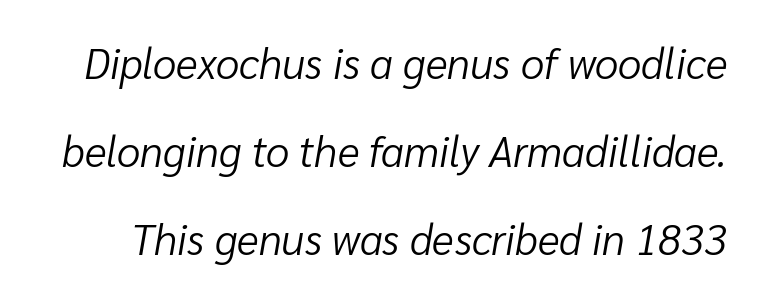
The image shows 42 px light type, italic (leaning right); set loose line spacing (2.1x), normal letter spacing, not underlined; low stroke contrast and a medium x-height.
